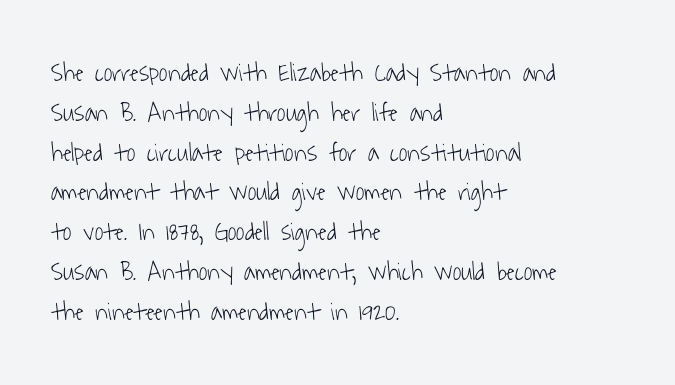
The image shows 26 px text type; set left-aligned, normal line spacing (1.53x), normal letter spacing, not underlined.
